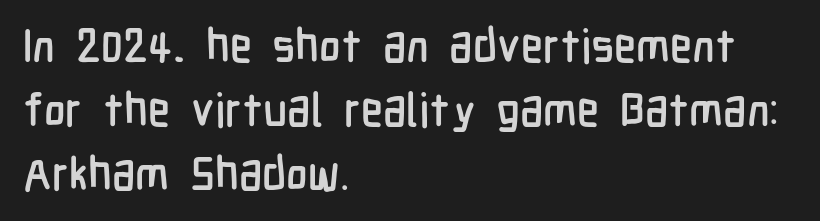
The image shows 46 px condensed sans-serif type, upright; set left-aligned, normal line spacing (1.39x), normal letter spacing, not underlined; low stroke contrast and a medium x-height.
